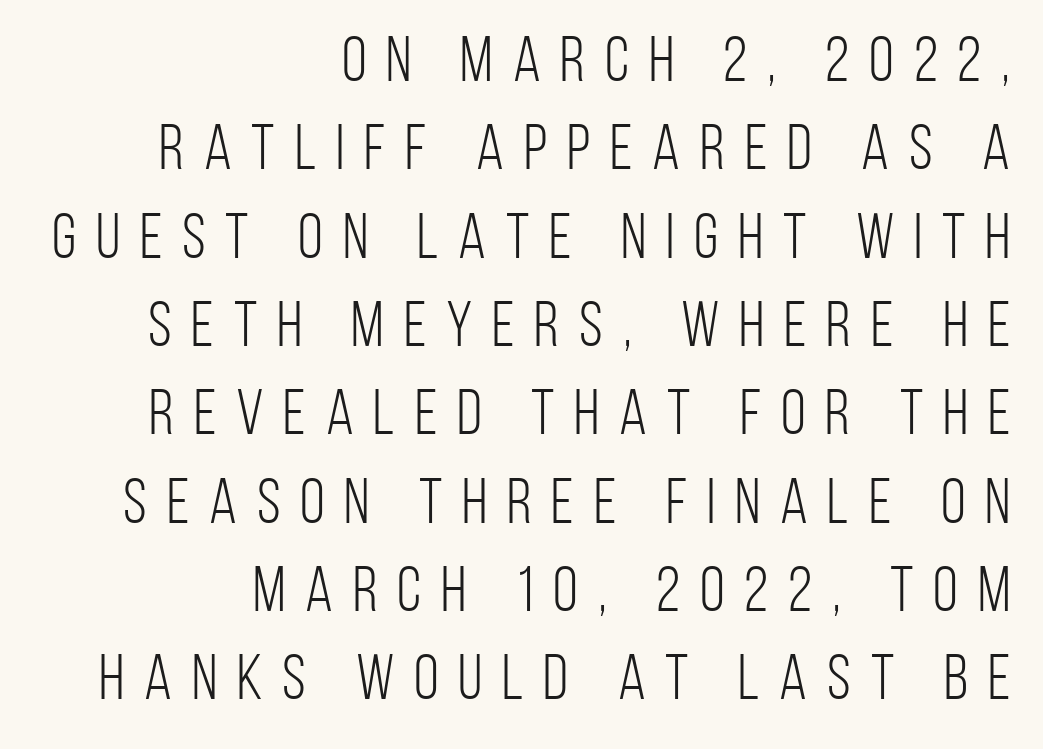
The space directly below the letters is spotless. There is plenty of visible air inserted between adjacent glyphs. The rag falls on the left side of this text block. A roman cut, with each character standing at attention. Proportional: the letters do not fall into vertical columns.
